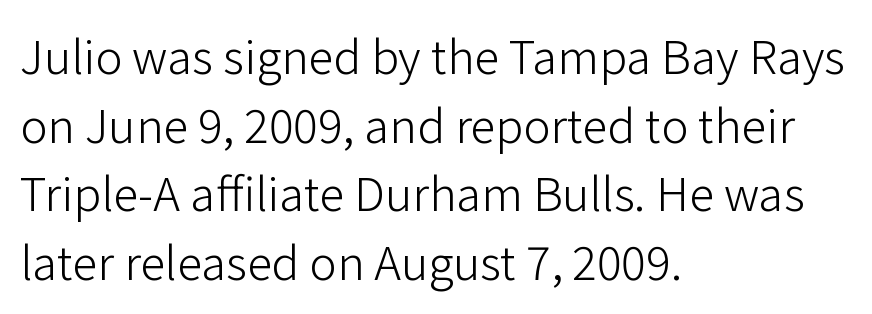
The image shows 46 px light sans-serif type, upright; set left-aligned, normal line spacing (1.49x), normal letter spacing, not underlined; low stroke contrast and a medium x-height.
